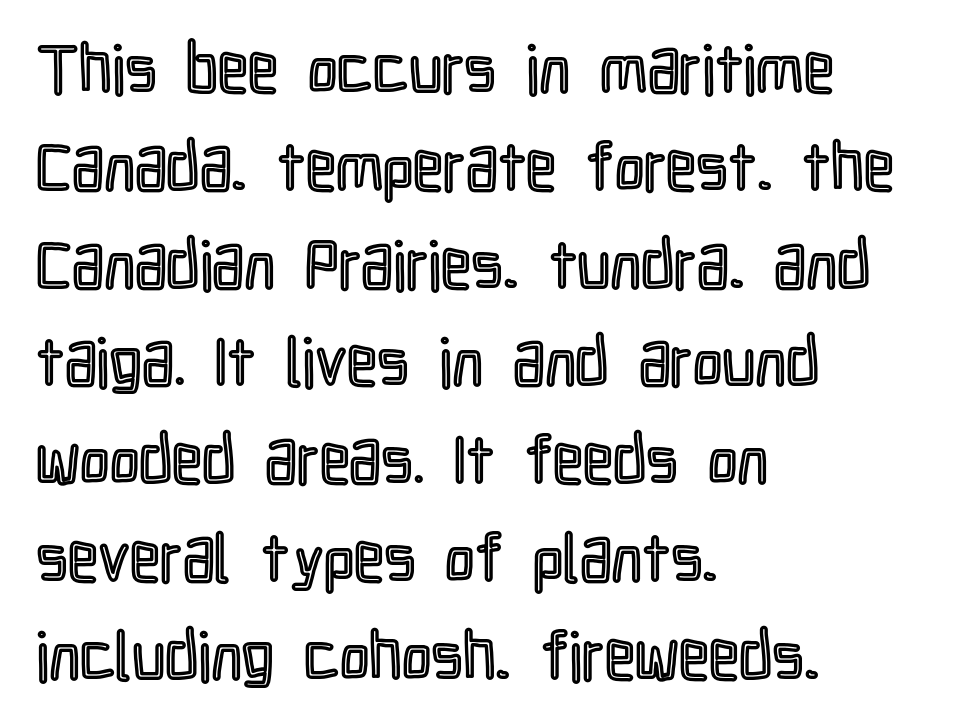
{"italic": "no", "width": "condensed", "x_height": "medium", "monospaced": "no", "underline": "no", "align": "left", "line_spacing": "normal", "line_spacing_ratio": 1.46, "letter_spacing": "normal", "letter_spacing_em": 0.0, "glyph_px": 67}
